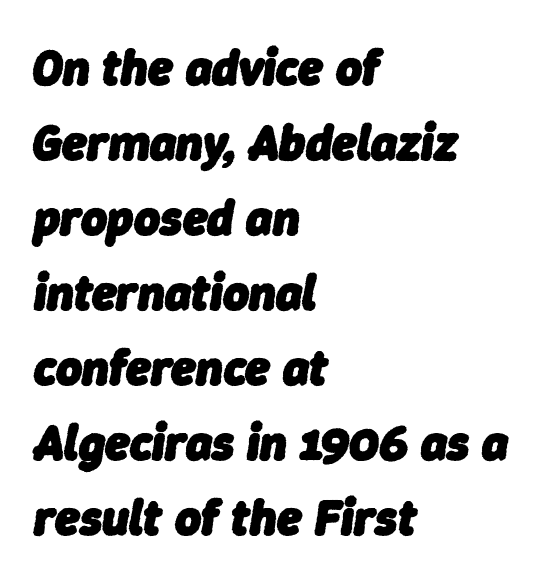
{"italic": "yes", "lean": "right", "slant_degrees": 9, "bold": "yes", "weight": "heavy", "width": "normal", "stroke_contrast": "low", "x_height": "medium", "monospaced": "no", "underline": "no", "align": "left", "line_spacing": "normal", "line_spacing_ratio": 1.5, "letter_spacing": "normal", "letter_spacing_em": 0.0, "glyph_px": 50}
